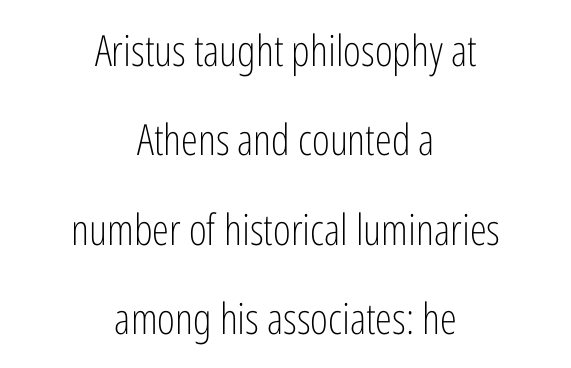
The image shows 43 px light, condensed sans-serif type, upright; set centered, loose line spacing (2.08x), normal letter spacing, not underlined; low stroke contrast and a medium x-height.
